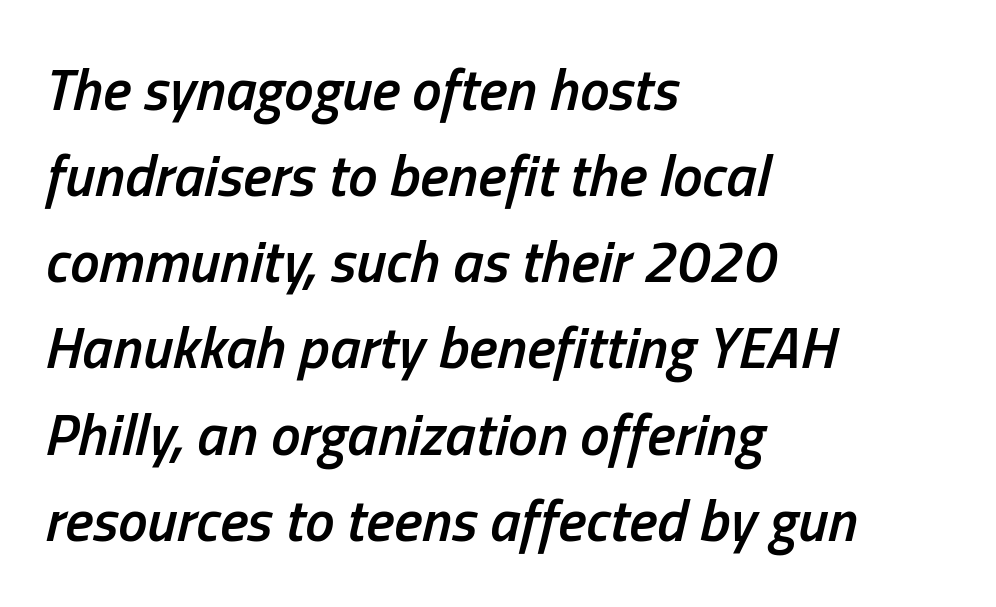
{"italic": "yes", "lean": "right", "slant_degrees": 13, "bold": "semi", "weight": "semibold", "width": "condensed", "stroke_contrast": "low", "x_height": "medium", "monospaced": "no", "underline": "no", "align": "left", "line_spacing": "normal", "line_spacing_ratio": 1.46, "letter_spacing": "normal", "letter_spacing_em": 0.0, "glyph_px": 59}
